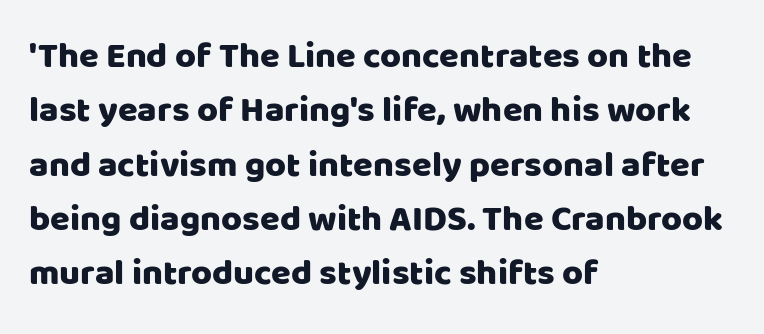
The image shows 36 px sans-serif type, upright; set left-aligned, normal line spacing (1.51x), normal letter spacing, not underlined; low stroke contrast and a large x-height.
